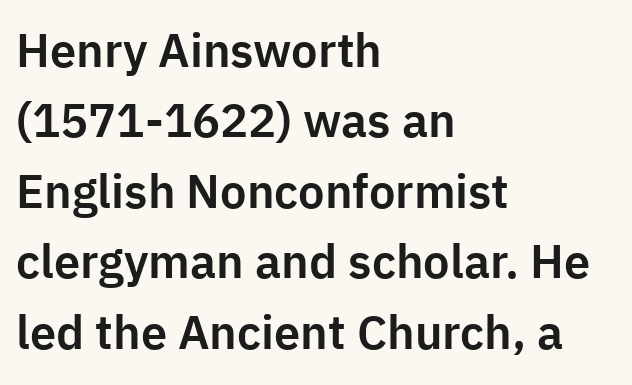
The glyphs in this specimen are sans serif. This sample has the flowing, uneven cadence of proportional lettering. Unmarked baselines from the first word to the last. A typesetter would call this leading conventional body-copy spacing. The text block is weighted toward the left margin, trailing off unevenly rightward.
